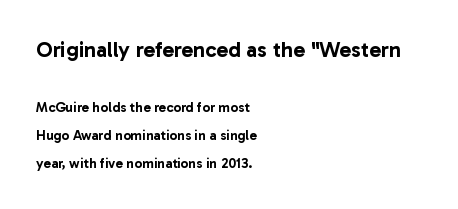
{"italic": "no", "underline": "no", "align": "left", "line_spacing": "loose", "line_spacing_ratio": 2.01, "letter_spacing": "normal", "letter_spacing_em": 0.0, "larger_block": "first", "size_ratio": 1.57, "glyph_px": 22}
